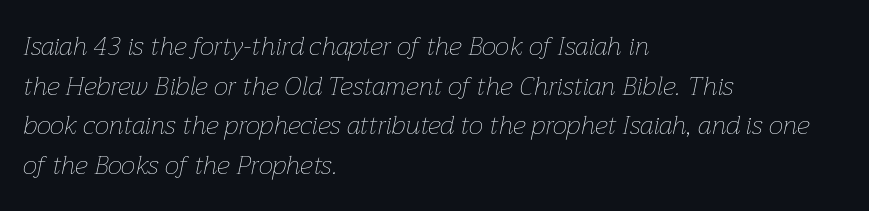
No chunkiness to these letters — they're not bold. Each new line begins a customary step beneath the previous one. These lines were composed using italics. Underline: absent. Is the block centered? No — it sits flush against the left margin. The rendering keeps characters at their native spacing.
